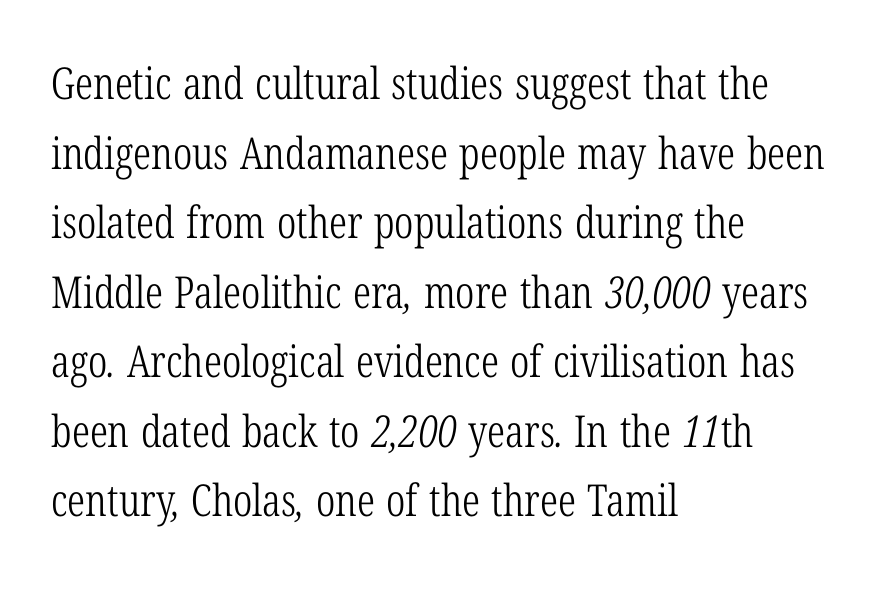
{"serif": "yes", "bold": "no", "weight": "light", "width": "condensed", "stroke_contrast": "low", "x_height": "medium", "monospaced": "no", "underline": "no", "align": "left", "line_spacing": "normal", "line_spacing_ratio": 1.58, "letter_spacing": "normal", "letter_spacing_em": 0.0, "glyph_px": 44}
